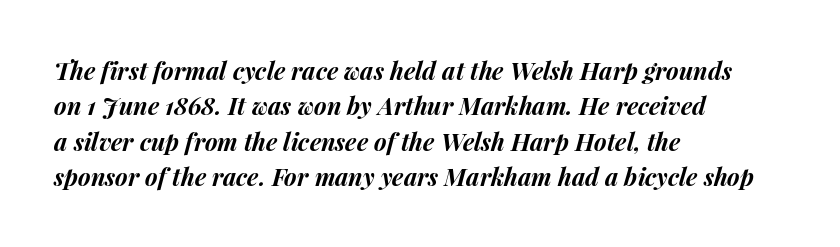
Q: Is the text bold? A: Yes.
Q: Is the text italic (slanted)? A: Yes, it leans right by about 15 degrees.
Q: Is the text underlined? A: No.
Q: How is the paragraph aligned? A: Left-aligned.
Q: Is the spacing between letters normal or unusually wide? A: Normal.
Q: Is the spacing between lines tight, normal or loose? A: Normal.
